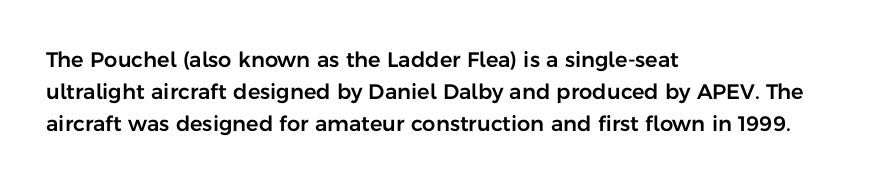
Q: Is the text italic (slanted)? A: No, it is upright.
Q: Is the text underlined? A: No.
Q: How is the paragraph aligned? A: Left-aligned.
Q: Is the spacing between letters normal or unusually wide? A: Normal.
Q: Is the spacing between lines tight, normal or loose? A: Normal.
